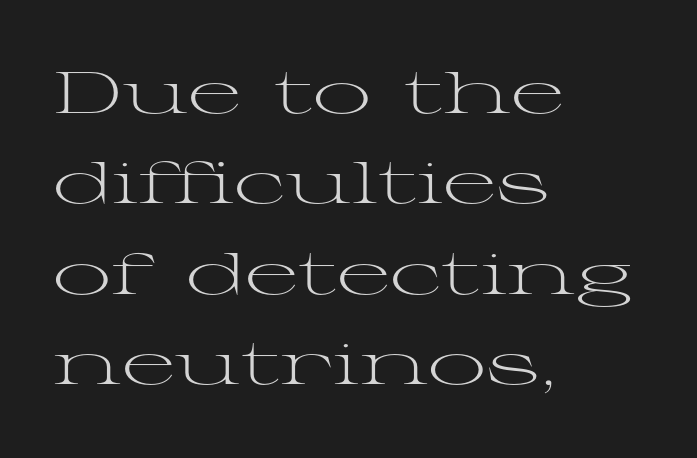
The image shows 58 px light, wide serif type, upright; set left-aligned, normal line spacing (1.56x), normal letter spacing, not underlined; medium stroke contrast and a medium x-height.
